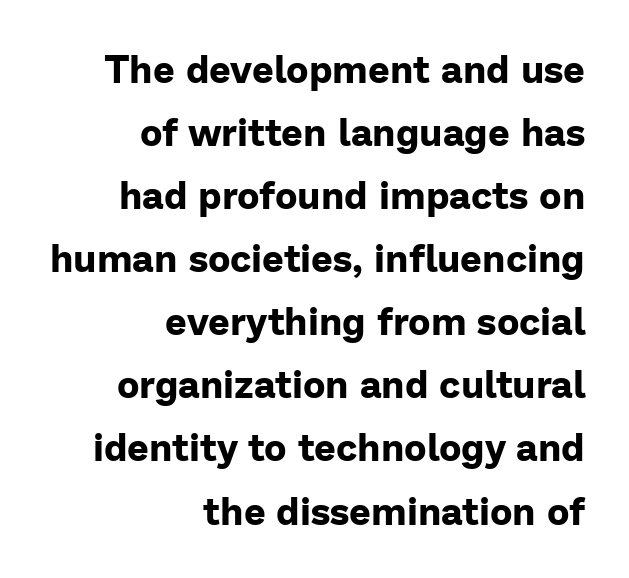
Between one letter and the next there's only the usual sliver of space. This sample keeps an unexceptional amount of space between lines. Descender tails drop into unmarked territory. Notice how thick the strokes are: this is what a full bold looks like.
